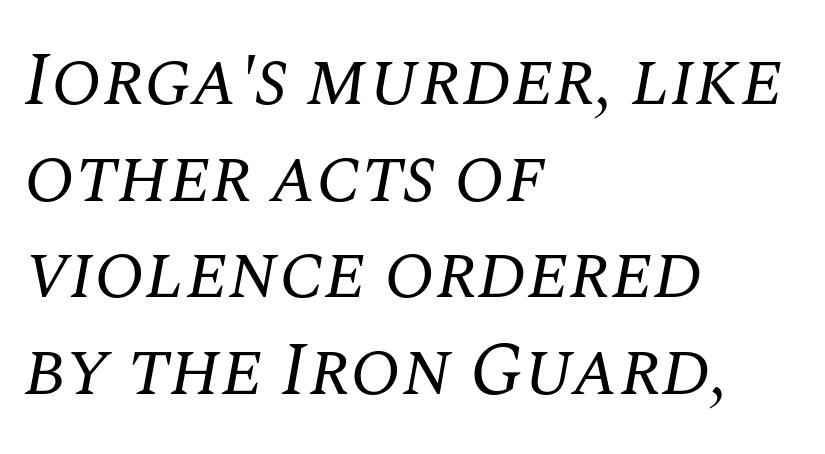
{"serif": "yes", "italic": "yes", "lean": "right", "slant_degrees": 10, "bold": "no", "weight": "regular", "width": "normal", "stroke_contrast": "medium", "x_height": "large", "monospaced": "no", "underline": "no", "align": "left", "line_spacing": "normal", "line_spacing_ratio": 1.29, "letter_spacing": "normal", "letter_spacing_em": 0.0, "glyph_px": 75}
